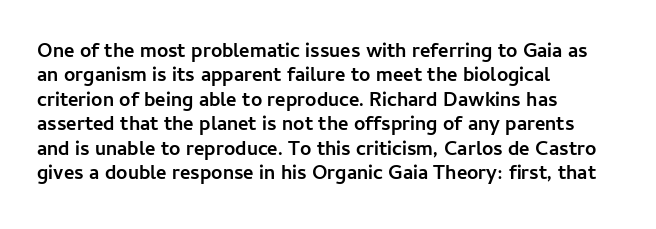
The image shows 20 px bold type, upright; set left-aligned, line spacing 1.22x, normal letter spacing, not underlined.
